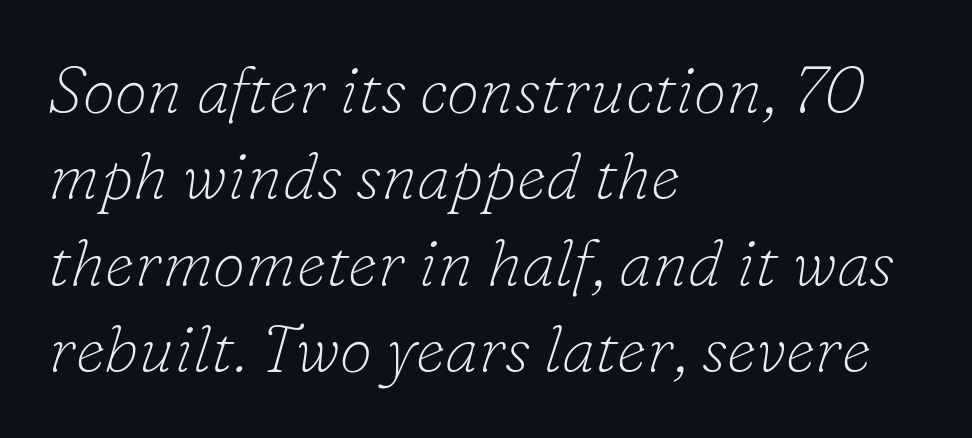
{"serif": "yes", "italic": "yes", "lean": "right", "slant_degrees": 16, "bold": "no", "weight": "thin", "width": "normal", "stroke_contrast": "low", "x_height": "small", "monospaced": "no", "underline": "no", "align": "left", "line_spacing": "normal", "line_spacing_ratio": 1.31, "letter_spacing": "normal", "letter_spacing_em": 0.0, "glyph_px": 66}
